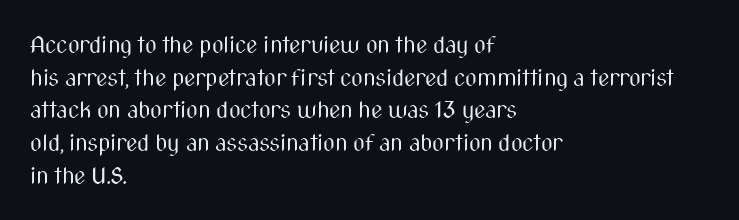
Q: Is the text bold? A: No.
Q: Is the text italic (slanted)? A: No, it is upright.
Q: Is the text underlined? A: No.
Q: How is the paragraph aligned? A: Left-aligned.
Q: Is the spacing between letters normal or unusually wide? A: Normal.
Q: Is the spacing between lines tight, normal or loose? A: Normal.
